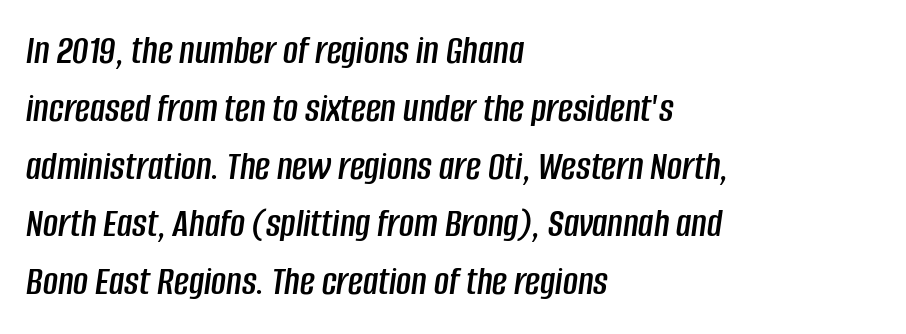
Q: Is the text italic (slanted)? A: Yes, it leans right by about 8 degrees.
Q: Is the text underlined? A: No.
Q: How is the paragraph aligned? A: Left-aligned.
Q: Is the spacing between letters normal or unusually wide? A: Normal.
Q: Is the spacing between lines tight, normal or loose? A: Normal.
Q: Width (condensed, normal, or wide)? A: Condensed.
Q: Stroke contrast? A: Low.
Q: x-height? A: Large.
Q: Monospaced? A: No.
